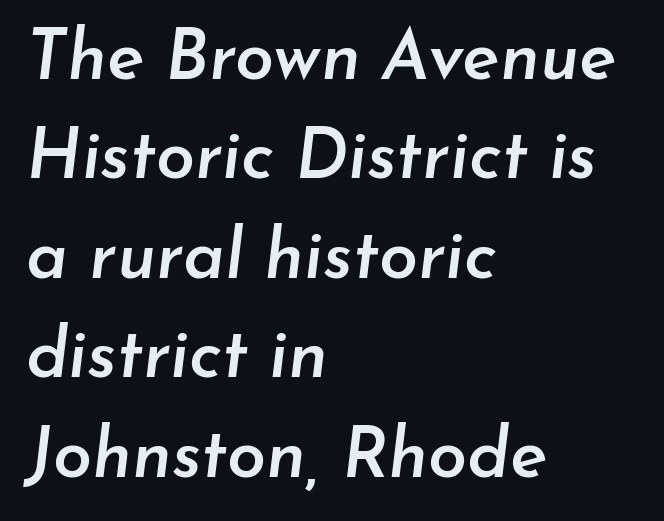
Q: Is the text bold? A: Semi-bold.
Q: Is the text italic (slanted)? A: Yes, it leans right by about 7 degrees.
Q: Is the text underlined? A: No.
Q: How is the paragraph aligned? A: Left-aligned.
Q: Is the spacing between letters normal or unusually wide? A: Normal.
Q: Is the spacing between lines tight, normal or loose? A: Normal.
Q: Width (condensed, normal, or wide)? A: Normal.
Q: Stroke contrast? A: Low.
Q: x-height? A: Small.
Q: Monospaced? A: No.
